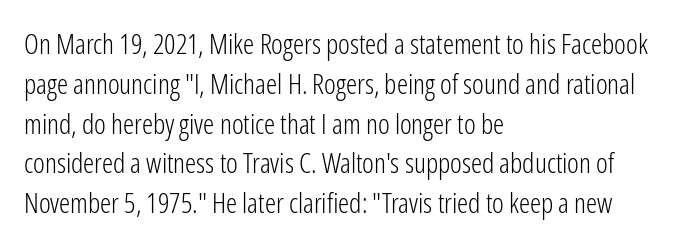
Q: Is the text bold? A: No.
Q: Is the text italic (slanted)? A: No, it is upright.
Q: Is the typeface a serif or a sans-serif typeface? A: Sans-serif.
Q: Is the text underlined? A: No.
Q: How is the paragraph aligned? A: Left-aligned.
Q: Is the spacing between letters normal or unusually wide? A: Normal.
Q: Is the spacing between lines tight, normal or loose? A: Normal.
Q: Width (condensed, normal, or wide)? A: Condensed.
Q: Stroke contrast? A: Low.
Q: x-height? A: Medium.
Q: Monospaced? A: No.
